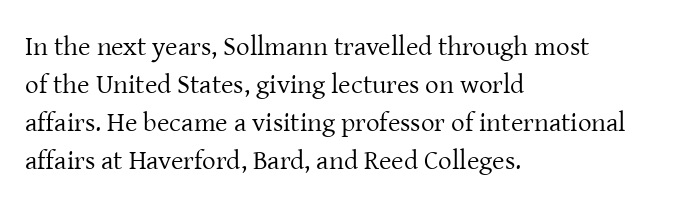
The designer left line spacing at the default. A classic flush-left, rag-right setting is used for this passage. The font sits on the lighter half of the weight spectrum, regular included. The letters stand straight up with perfectly vertical stems. No word sits above an underline.
